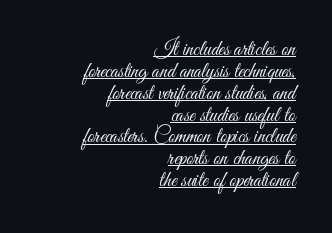
Q: Is the text bold? A: No.
Q: Is the text italic (slanted)? A: Yes.
Q: Is the text underlined? A: Yes.
Q: How is the paragraph aligned? A: Right-aligned.
Q: Is the spacing between letters normal or unusually wide? A: Normal.
Q: Is the spacing between lines tight, normal or loose? A: Tight.
